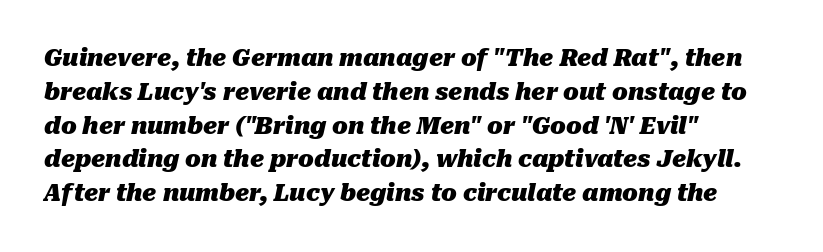
{"italic": "yes", "lean": "right", "slant_degrees": 10, "bold": "yes", "underline": "no", "align": "left", "line_spacing": "normal", "line_spacing_ratio": 1.47, "letter_spacing": "normal", "letter_spacing_em": 0.0, "glyph_px": 23}
